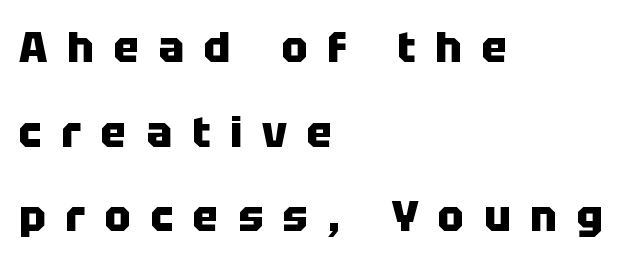
The image shows 43 px heavy sans-serif type, upright; set left-aligned, loose line spacing (1.97x), unusually wide letter spacing (+0.46 em), not underlined; low stroke contrast and a large x-height.
